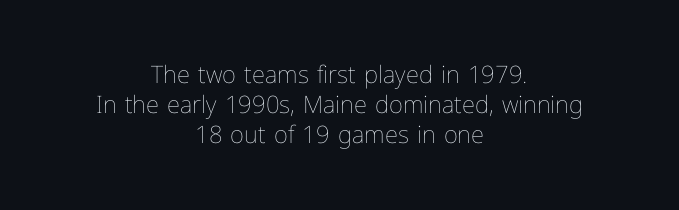
Q: Is the text bold? A: No.
Q: Is the text italic (slanted)? A: No, it is upright.
Q: Is the text underlined? A: No.
Q: How is the paragraph aligned? A: Centered.
Q: Is the spacing between letters normal or unusually wide? A: Normal.
Q: Is the spacing between lines tight, normal or loose? A: Normal.
